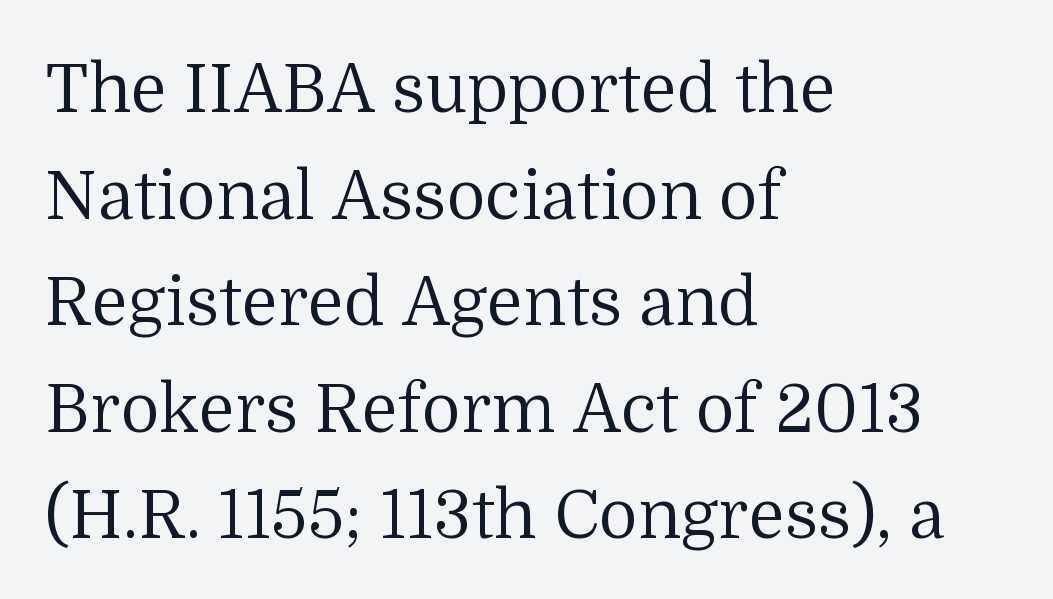
These lines stack with their left ends in a neat column. Heaviness? Minimal to ordinary, like unemphasized prose. In terms of letterspacing, this is plain default setting. Do the characters align in a grid? No, the font is proportional. Observe the serifs anchoring each vertical stroke in this sample.
